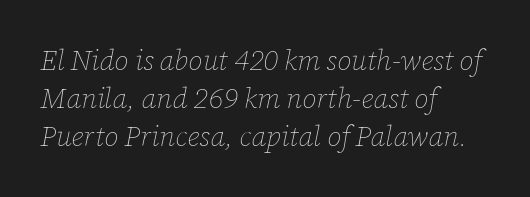
These lines are rendered in a variable-pitch font. Quick note: italic. Has an underline been added? It has not. The weight tops out at a normal text grade. Is there much room between lines? A standard amount, neither cramped nor airy.
